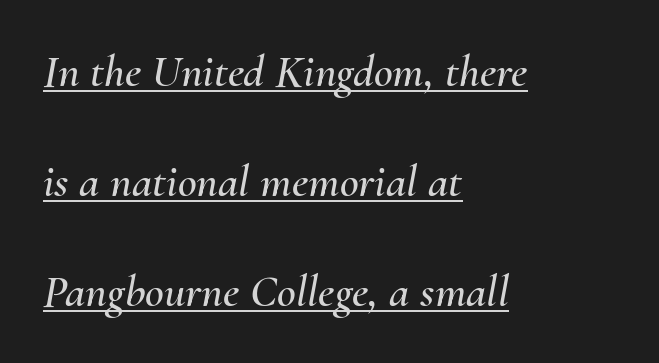
{"italic": "yes", "lean": "right", "slant_degrees": 10, "width": "normal", "stroke_contrast": "medium", "x_height": "small", "monospaced": "no", "underline": "yes", "align": "left", "line_spacing": "loose", "line_spacing_ratio": 2.39, "letter_spacing": "normal", "letter_spacing_em": 0.0, "glyph_px": 46}
